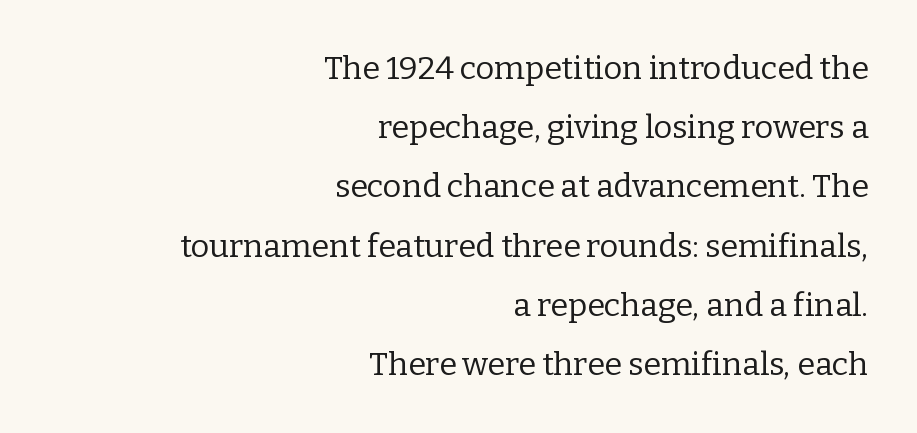
Q: Is the text bold? A: No.
Q: Is the text italic (slanted)? A: No, it is upright.
Q: Is the typeface a serif or a sans-serif typeface? A: Serif.
Q: Is the text underlined? A: No.
Q: How is the paragraph aligned? A: Right-aligned.
Q: Is the spacing between letters normal or unusually wide? A: Normal.
Q: Width (condensed, normal, or wide)? A: Normal.
Q: Stroke contrast? A: Low.
Q: x-height? A: Medium.
Q: Monospaced? A: No.
